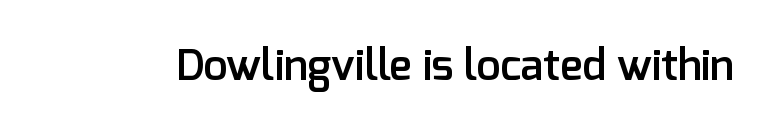
Nope, no serifs anywhere on these letters. Every letter is mildly thick-stroked: semibold rather than bold. It's the straight-up-and-down kind of type. The face used here is proportionally spaced, like ordinary book or web type. Tracking here is standard; glyphs follow each other at the usual distance. The specimen omits any rule beneath the text block's lines.
